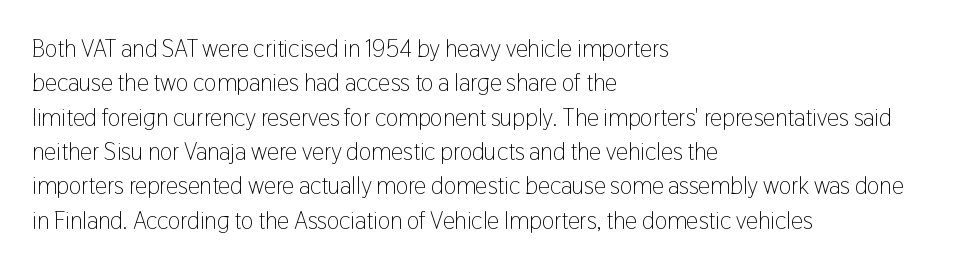
Vertical stems look standard width or narrower in stroke. Default kerning and tracking; the words read as compact shapes. These lines are set flush left with a ragged right edge. The baseline area is clear.
